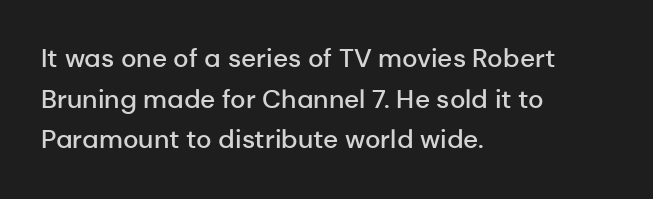
{"italic": "no", "bold": "semi", "underline": "no", "align": "left", "line_spacing": "normal", "line_spacing_ratio": 1.56, "letter_spacing": "normal", "letter_spacing_em": 0.0, "glyph_px": 26}
